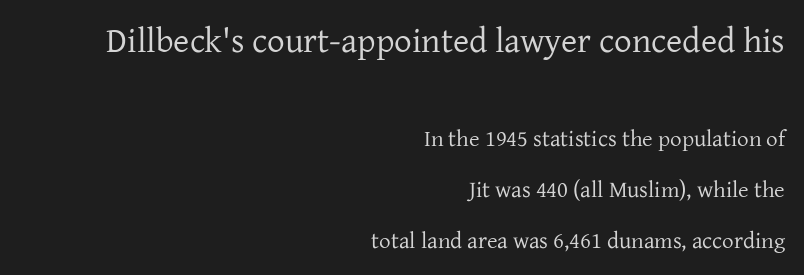
These lines are rendered in a variable-pitch font. Caption: upper text group enlarged, lower text group reduced. Classification — serif. A typesetter would call this zero additional tracking. This is the regular roman posture of the typeface.
